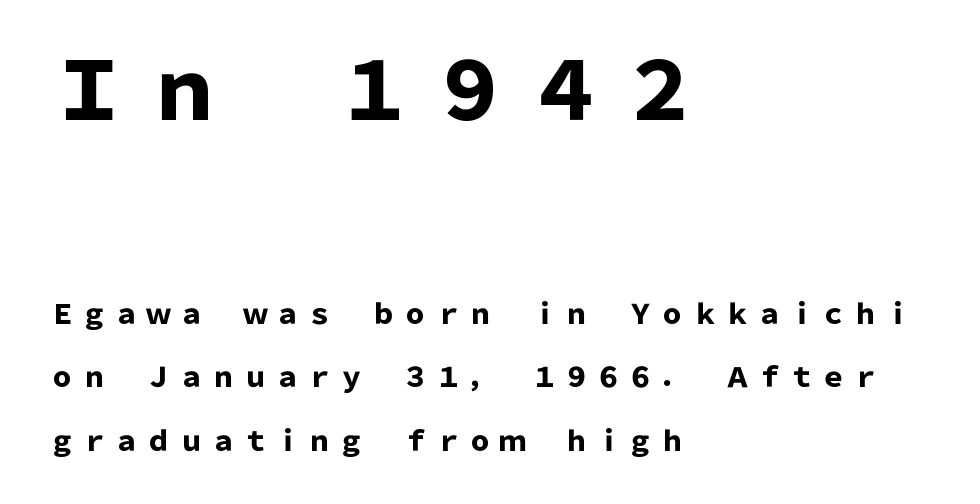
The image shows 80 px heavy sans-serif type, upright; set left-aligned, loose line spacing (2.34x), not underlined; the first (top) block is 2.96x larger; low stroke contrast and a medium x-height.
